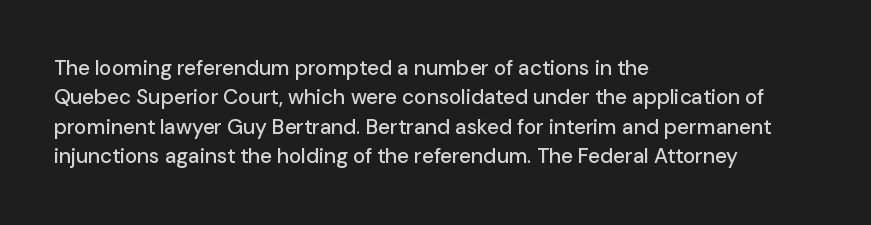
If you drew a ruler down the left edge, every line would touch it. The foot of each line stays bare and open. What's the leading like? Ordinary, nothing unusual. The axis of the letterforms is exactly vertical. Observe the ordinary spacing: letters are neighbours, not strangers.
